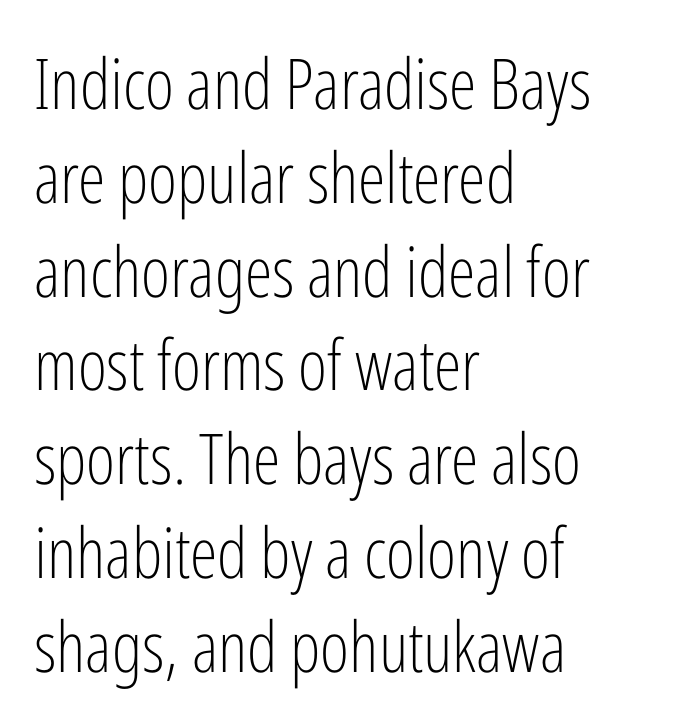
Between one letter and the next there's only the usual sliver of space. Think of a printed novel: that variable character pitch is what you see here. The baseline area is clear. Posture: vertical.
